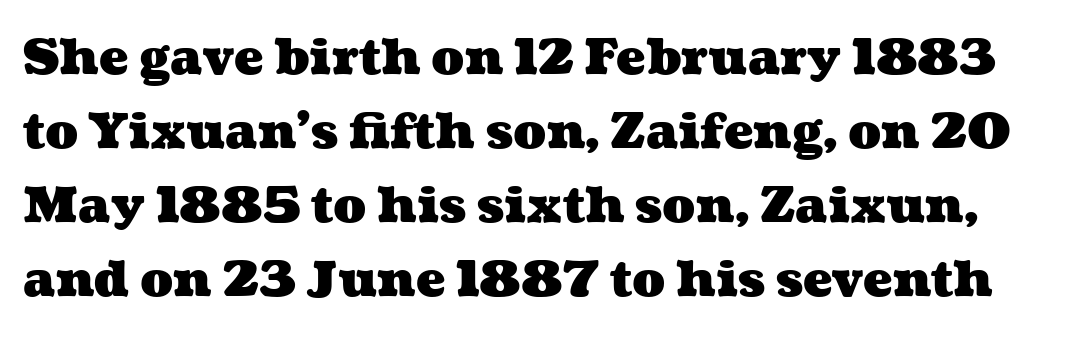
The image shows 49 px heavy, wide type; set normal line spacing (1.51x), normal letter spacing, not underlined; medium stroke contrast and a medium x-height.
